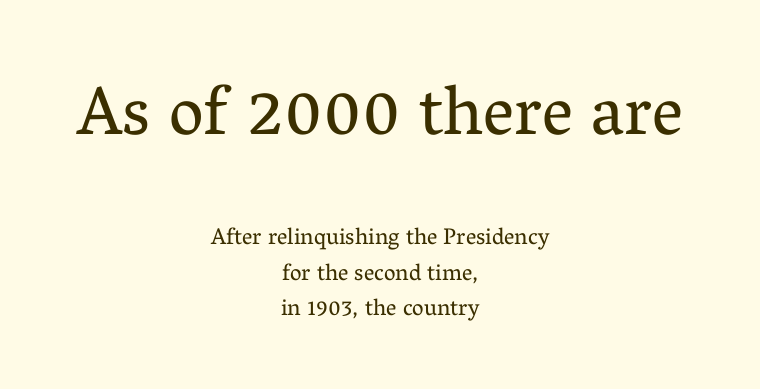
{"serif": "yes", "italic": "no", "bold": "no", "weight": "regular", "width": "normal", "stroke_contrast": "medium", "x_height": "medium", "monospaced": "no", "underline": "no", "align": "center", "line_spacing": "normal", "line_spacing_ratio": 1.55, "letter_spacing": "normal", "letter_spacing_em": 0.0, "larger_block": "first", "size_ratio": 3.0, "glyph_px": 69}
